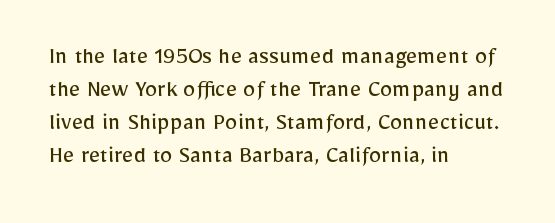
The setting favours the left margin, as ordinary paragraphs usually do. The letters stand upright; this is a roman face. Does the leading feel generous? No, just average. The passage shown has conventional tracking throughout. Each stroke keeps to a modest, everyday thickness or less.
